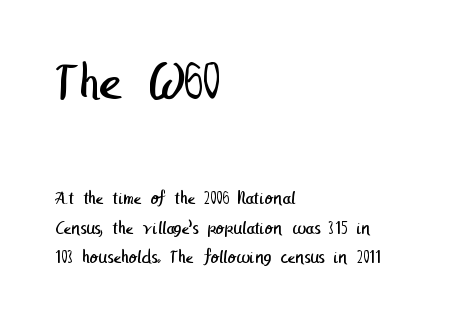
There is no visible air inserted between adjacent glyphs. Check where the strokes stop: nothing finishes them off — pure sans. The block sitting higher on the canvas is the one with enlarged characters. Words float on clear page, feet unadorned. The passage is arranged the way most books set body copy — flush left.
